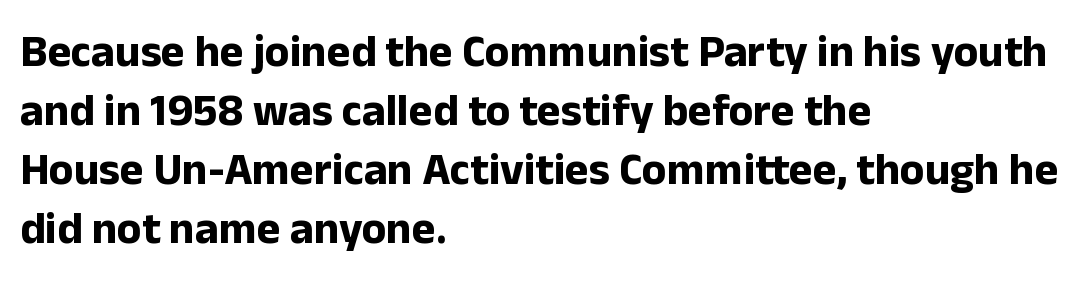
The image shows 45 px bold sans-serif type, upright; set left-aligned, normal line spacing (1.31x), normal letter spacing, not underlined; low stroke contrast and a medium x-height.
